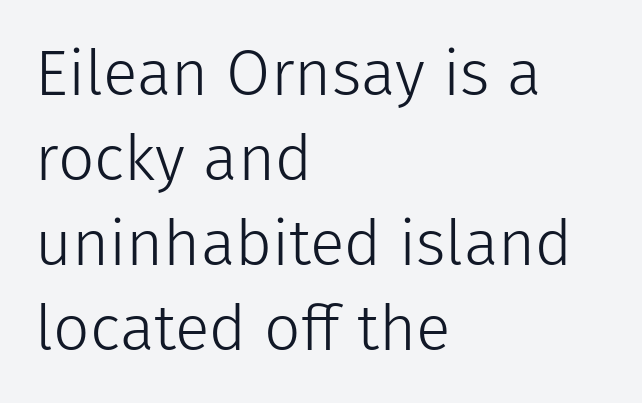
{"serif": "no", "italic": "no", "bold": "no", "weight": "light", "width": "normal", "stroke_contrast": "low", "x_height": "medium", "monospaced": "no", "underline": "no", "align": "left", "line_spacing": "normal", "line_spacing_ratio": 1.33, "letter_spacing": "normal", "letter_spacing_em": 0.0, "glyph_px": 64}
